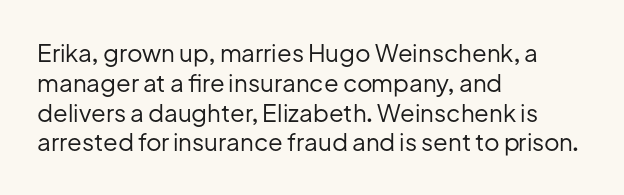
If you drew a line through each stem, it would be perfectly vertical. Tracking value appears to be zero — textbook default spacing. The rag falls on the right side of this text block. The face looks like a standard text weight, possibly lighter. The string is rendered with underlining switched off.
